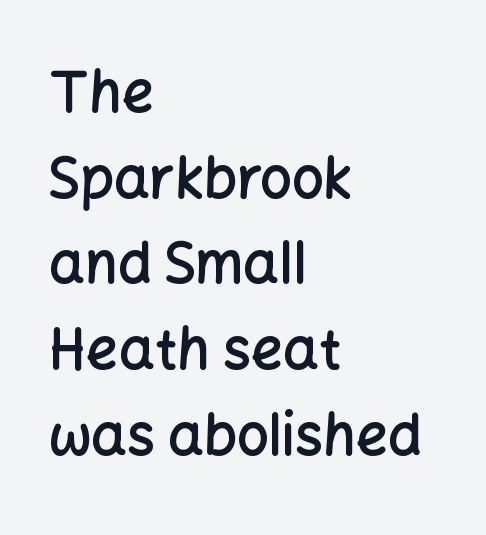
Q: Is the text bold? A: Semi-bold.
Q: Is the text italic (slanted)? A: No, it is upright.
Q: Is the typeface a serif or a sans-serif typeface? A: Sans-serif.
Q: Is the text underlined? A: No.
Q: How is the paragraph aligned? A: Left-aligned.
Q: Is the spacing between letters normal or unusually wide? A: Normal.
Q: Is the spacing between lines tight, normal or loose? A: Normal.
Q: Width (condensed, normal, or wide)? A: Normal.
Q: Stroke contrast? A: Low.
Q: x-height? A: Medium.
Q: Monospaced? A: No.
